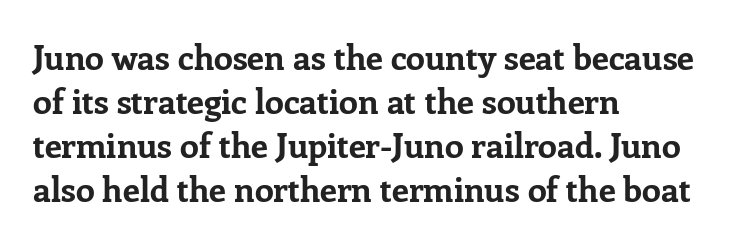
{"serif": "yes", "italic": "no", "bold": "yes", "weight": "bold", "width": "normal", "stroke_contrast": "low", "x_height": "medium", "monospaced": "no", "underline": "no", "align": "left", "line_spacing": "normal", "line_spacing_ratio": 1.29, "letter_spacing": "normal", "letter_spacing_em": 0.0, "glyph_px": 34}
